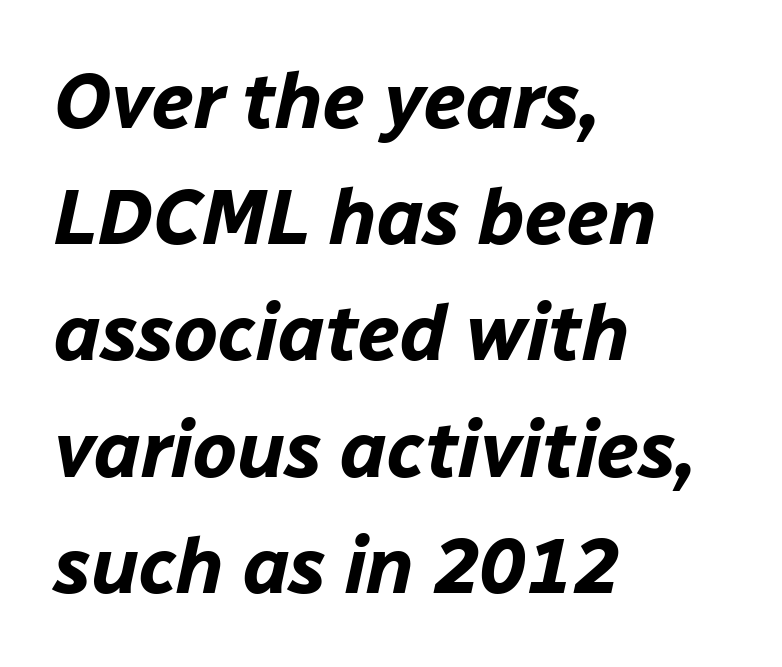
The image shows 78 px bold type, italic (leaning right); set left-aligned, normal line spacing (1.49x), normal letter spacing, not underlined; low stroke contrast and a medium x-height.
